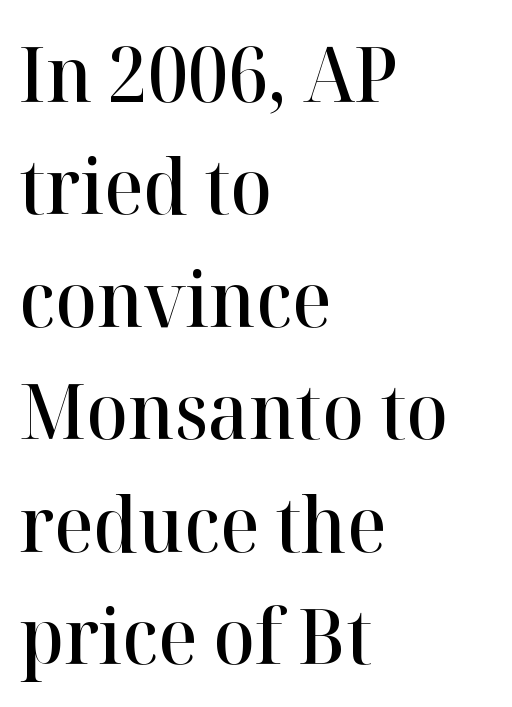
The image shows 77 px semibold serif type, upright; set left-aligned, normal line spacing (1.46x), normal letter spacing, not underlined; high stroke contrast and a medium x-height.
